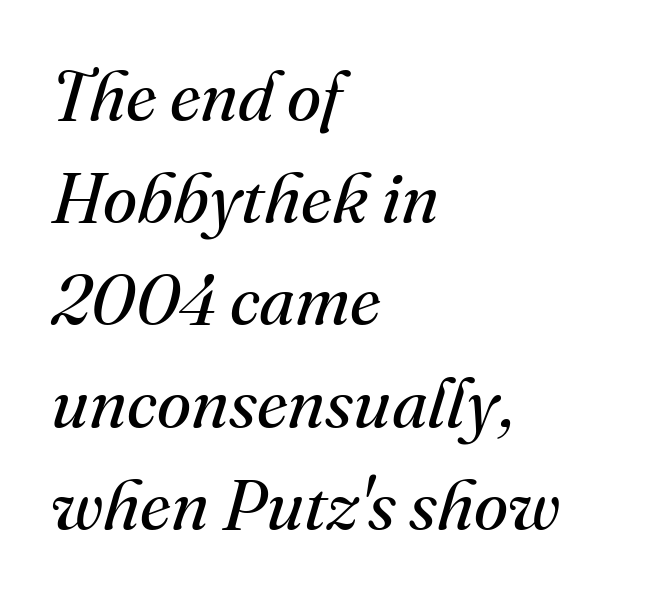
{"serif": "yes", "italic": "yes", "lean": "right", "slant_degrees": 16, "bold": "no", "weight": "regular", "width": "normal", "stroke_contrast": "medium", "x_height": "small", "monospaced": "no", "underline": "no", "align": "left", "line_spacing": "normal", "line_spacing_ratio": 1.46, "letter_spacing": "normal", "letter_spacing_em": 0.0, "glyph_px": 70}
